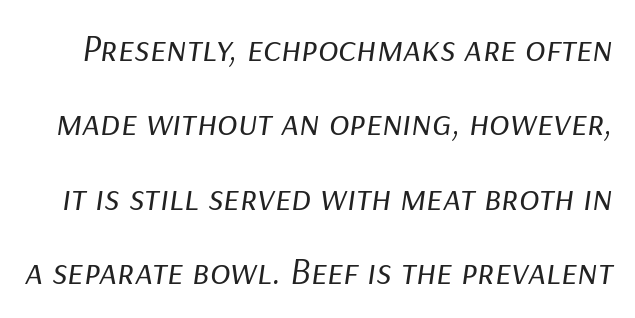
Looks like regular typesetting: each glyph gets only the width it needs. Default kerning and tracking; the words read as compact shapes. This is not heavy type; no bold has been used. Rendered with sloped, italic letterforms. The space between consecutive lines is lavish.
